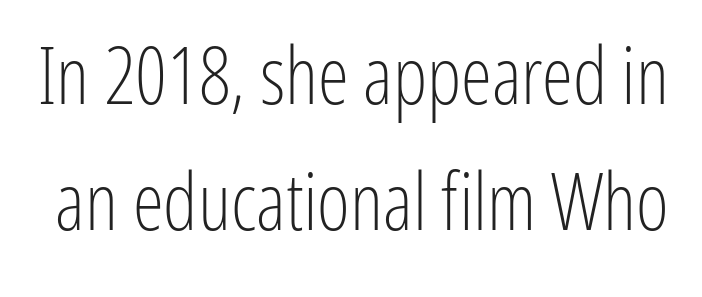
The image shows 79 px light, condensed sans-serif type, upright; set normal line spacing (1.6x), normal letter spacing, not underlined; low stroke contrast and a medium x-height.
